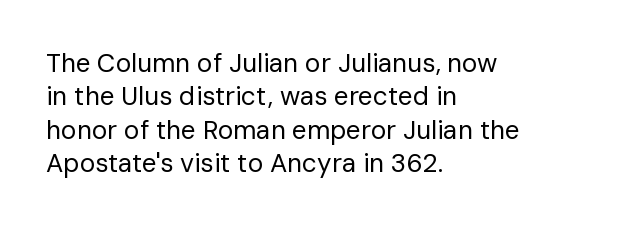
{"italic": "no", "bold": "no", "underline": "no", "align": "left", "line_spacing": "normal", "line_spacing_ratio": 1.28, "letter_spacing": "normal", "letter_spacing_em": 0.0, "glyph_px": 26}
